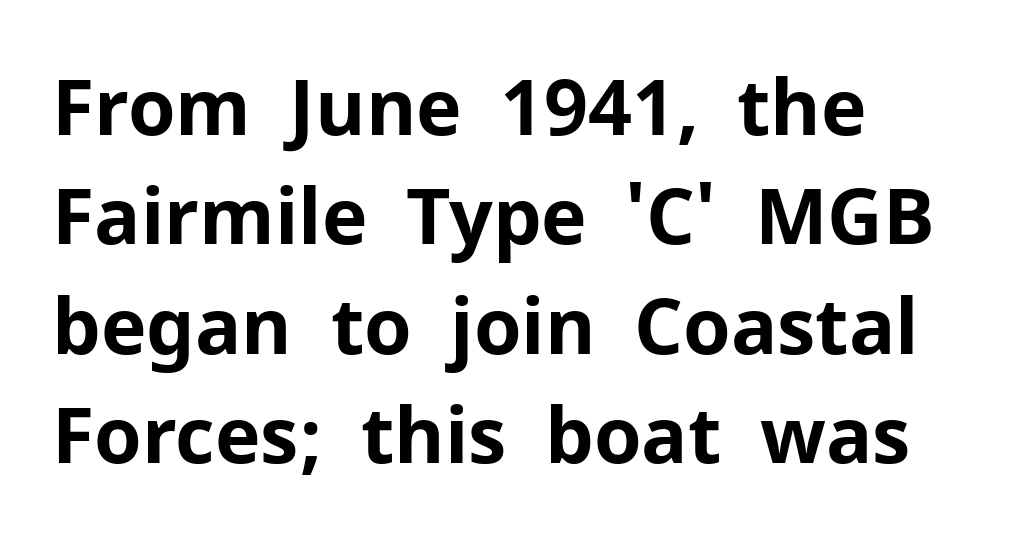
{"serif": "no", "italic": "no", "bold": "yes", "weight": "bold", "width": "normal", "stroke_contrast": "low", "x_height": "medium", "monospaced": "no", "underline": "no", "align": "left", "line_spacing": "normal", "line_spacing_ratio": 1.42, "letter_spacing": "normal", "letter_spacing_em": 0.0, "glyph_px": 77}
